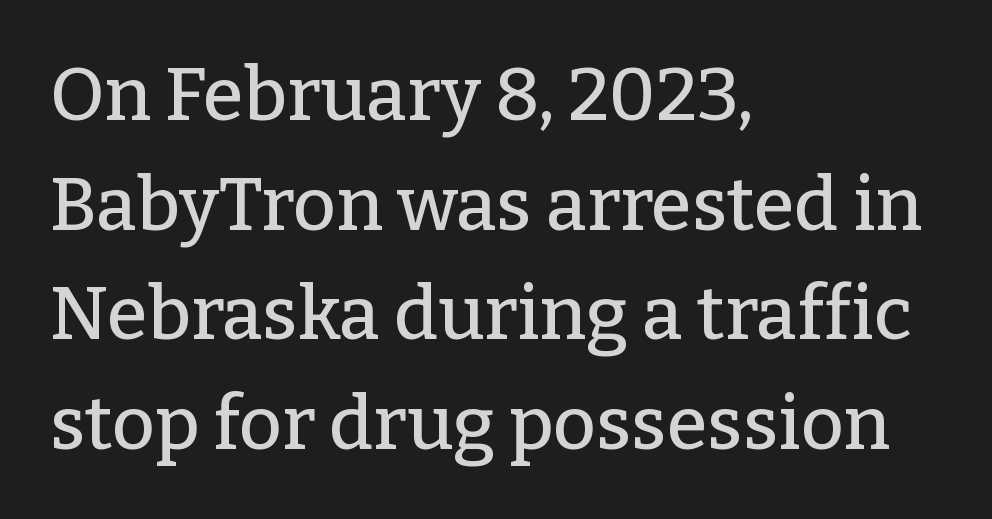
Q: Is the text italic (slanted)? A: No, it is upright.
Q: Is the typeface a serif or a sans-serif typeface? A: Serif.
Q: Is the text underlined? A: No.
Q: How is the paragraph aligned? A: Left-aligned.
Q: Is the spacing between letters normal or unusually wide? A: Normal.
Q: Is the spacing between lines tight, normal or loose? A: Normal.
Q: Width (condensed, normal, or wide)? A: Normal.
Q: Stroke contrast? A: Low.
Q: x-height? A: Medium.
Q: Monospaced? A: No.
